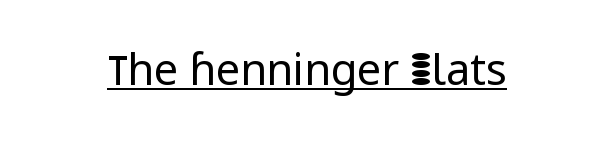
There is no visible air inserted between adjacent glyphs. When letters stand straight like this, we call the style roman or upright. Spacing verdict: proportional, widths tailored to each character. Check the space under the baseline: a stroke is drawn there. Type style note: lacks serifs.
